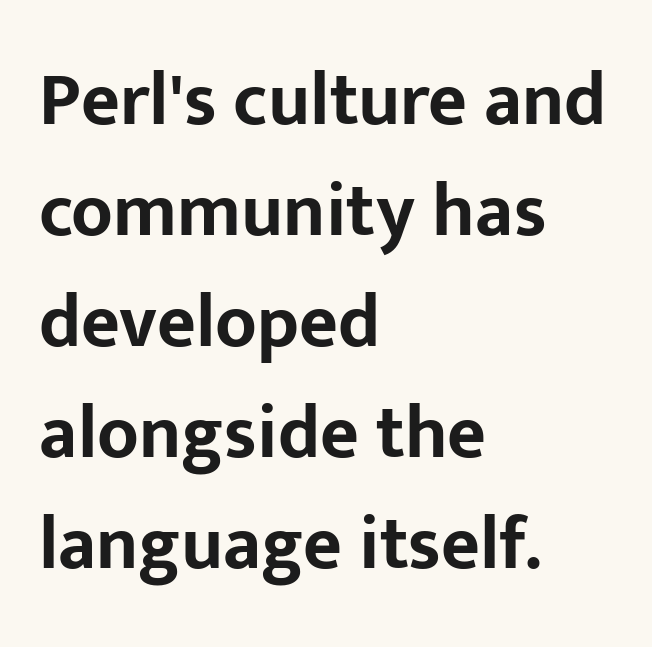
The type is set solid horizontally, with unmodified tracking. Rule under the text: the space is simply empty. Look at the stroke-to-counter ratio: heavy, a bold. Check where the strokes stop: nothing finishes them off — pure sans.
